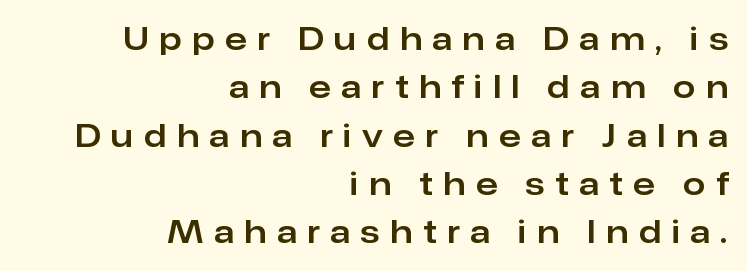
Q: Is the text italic (slanted)? A: No, it is upright.
Q: Is the typeface a serif or a sans-serif typeface? A: Sans-serif.
Q: Is the text underlined? A: No.
Q: How is the paragraph aligned? A: Right-aligned.
Q: Is the spacing between letters normal or unusually wide? A: Unusually wide.
Q: Is the spacing between lines tight, normal or loose? A: Normal.
Q: Width (condensed, normal, or wide)? A: Normal.
Q: Stroke contrast? A: Low.
Q: x-height? A: Medium.
Q: Monospaced? A: No.
